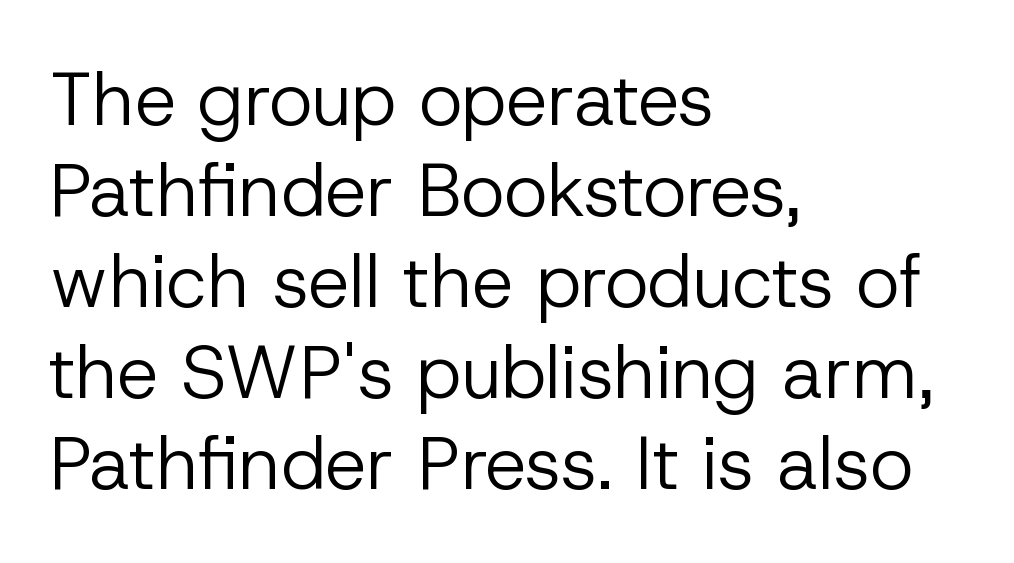
The image shows 74 px regular-weight sans-serif type, upright; set left-aligned, line spacing 1.23x, normal letter spacing, not underlined; low stroke contrast and a medium x-height.
